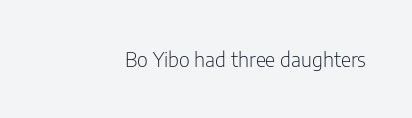
{"italic": "no", "bold": "no", "underline": "no", "letter_spacing": "normal", "letter_spacing_em": 0.0, "glyph_px": 20}
